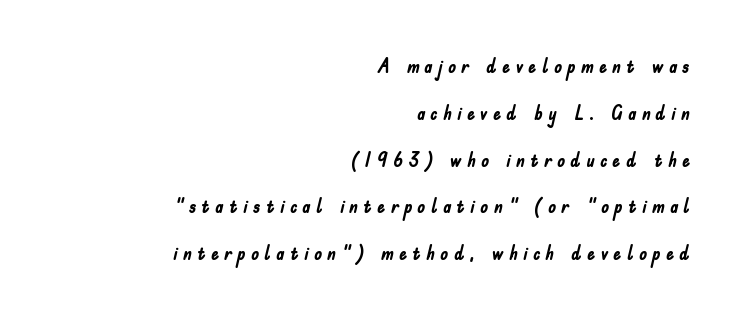
The image shows 20 px bold type; set right-aligned, loose line spacing (2.34x), unusually wide letter spacing (+0.26 em), not underlined.
